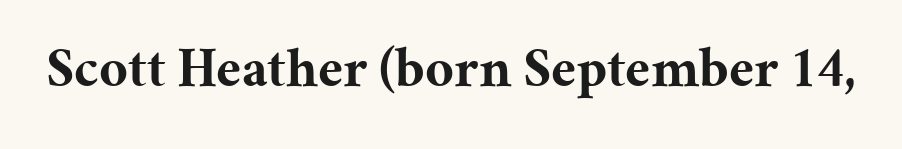
Note the varied advance widths — an 'i' is clearly narrower than an 'm'. Tracking here is standard; glyphs follow each other at the usual distance. Caption: bold face, heavy strokes. Underlining? Definitely not there. Each letter's strokes conclude with small projecting serifs.
